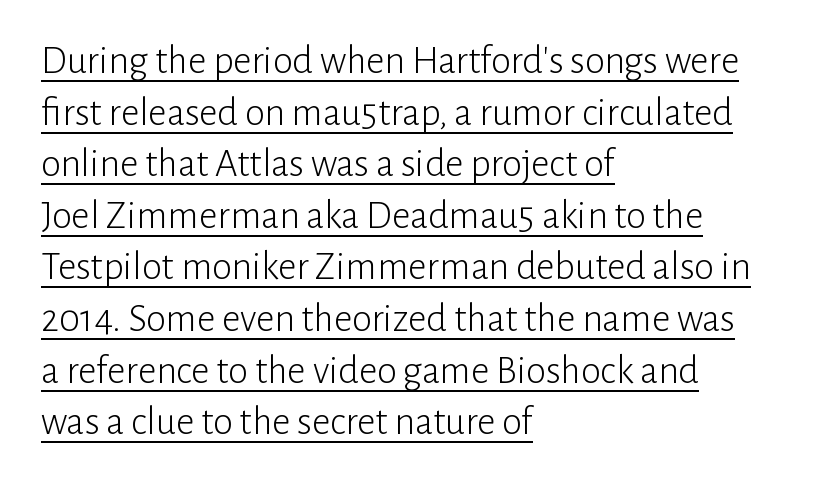
A student would call this left alignment; a typographer would say flush left, rag right. The rendering uses the underline text-decoration. The specimen reads as upright at a glance. This block has exactly the height ordinary leading produces. Default kerning and tracking; the words read as compact shapes. The typesetting does not lean heavy: it is not bold.
